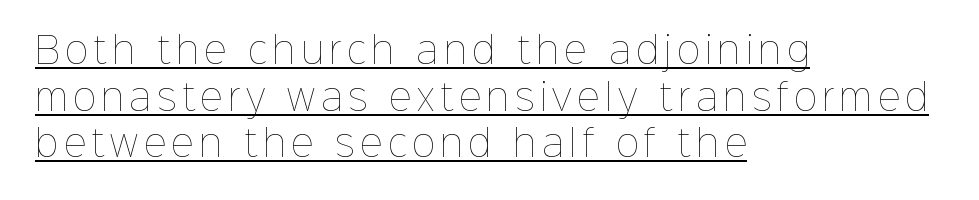
The image shows 35 px thin type, upright; set left-aligned, normal line spacing (1.33x), underlined; low stroke contrast and a medium x-height.
